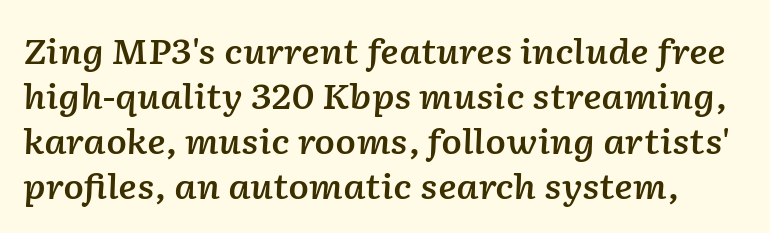
{"italic": "yes", "lean": "right", "slant_degrees": 2, "bold": "semi", "weight": "semibold", "width": "normal", "stroke_contrast": "low", "x_height": "medium", "monospaced": "no", "underline": "no", "line_spacing": "normal", "line_spacing_ratio": 1.32, "letter_spacing": "normal", "letter_spacing_em": 0.0, "glyph_px": 34}
